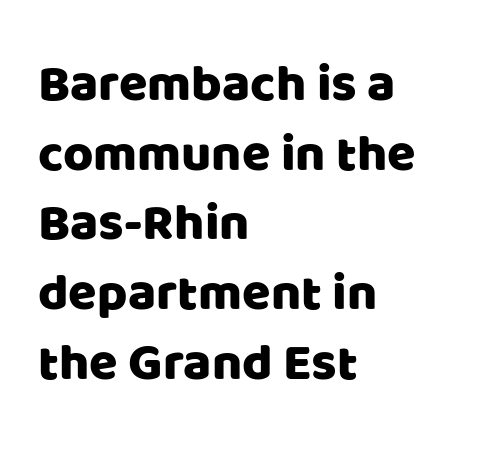
Note: no serifs on the glyphs. Notice how descenders clear the ascenders below comfortably — that's standard leading. Style check: upright. Words float on clear page, feet unadorned. The rendering uses natural spacing where letterforms have individual widths. These lines are set flush left with a ragged right edge.
